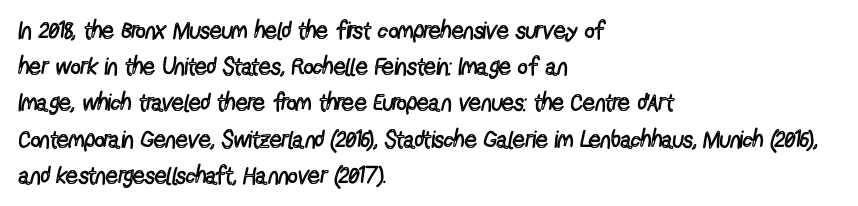
The image shows 24 px text type; set left-aligned, normal line spacing (1.51x), normal letter spacing, not underlined.
